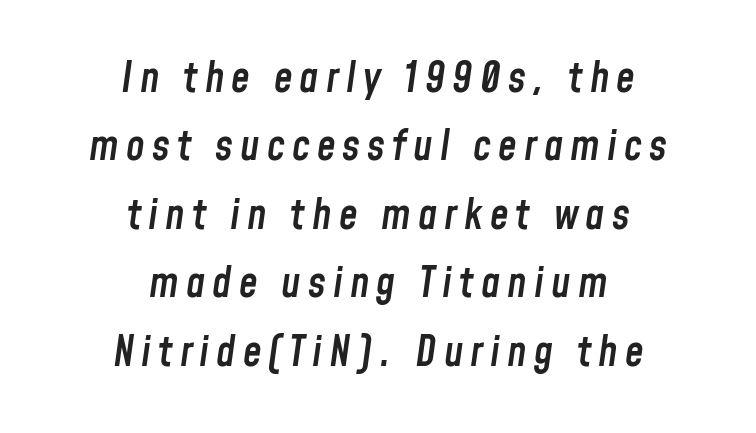
Q: Is the text bold? A: Semi-bold.
Q: Is the text italic (slanted)? A: Yes, it leans right by about 8 degrees.
Q: Is the text underlined? A: No.
Q: How is the paragraph aligned? A: Centered.
Q: Is the spacing between lines tight, normal or loose? A: Normal.
Q: Width (condensed, normal, or wide)? A: Condensed.
Q: Stroke contrast? A: Low.
Q: x-height? A: Medium.
Q: Monospaced? A: No.
